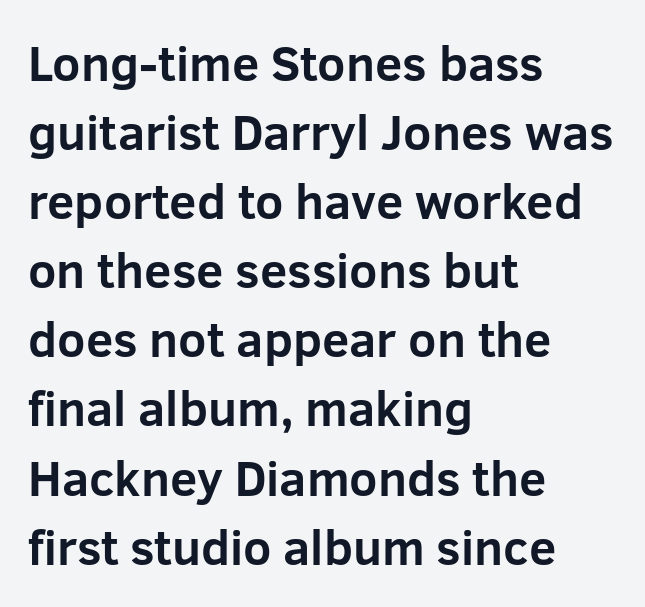
Summary of weight: heavy, a full bold. The block of text has a typical density, with ordinary space between rows. The setting favours the left margin, as ordinary paragraphs usually do. Caption: standard tracking, unaltered. The letters stand upright; this is a roman face. The passage shown is not underscored anywhere.
